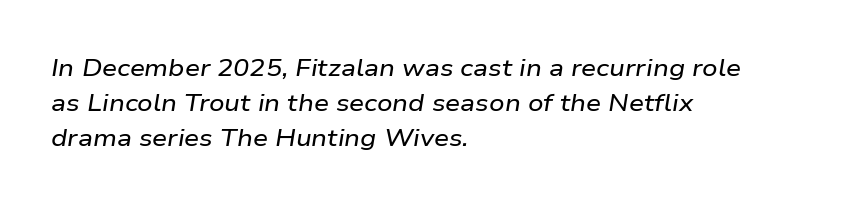
Q: Is the text italic (slanted)? A: Yes, it leans right by about 9 degrees.
Q: Is the text underlined? A: No.
Q: How is the paragraph aligned? A: Left-aligned.
Q: Is the spacing between letters normal or unusually wide? A: Normal.
Q: Is the spacing between lines tight, normal or loose? A: Normal.
